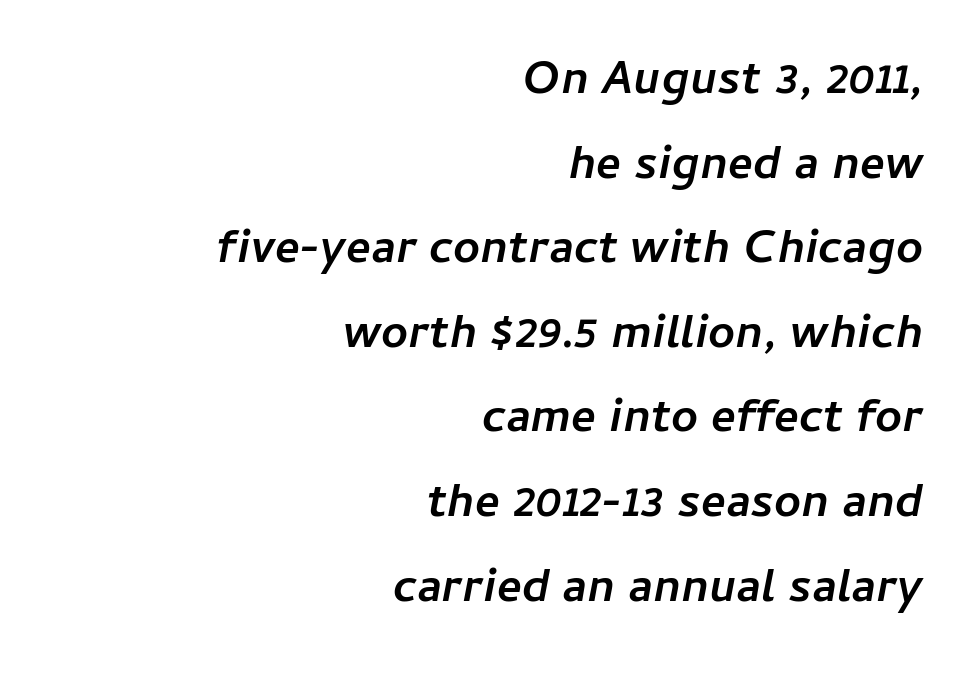
Students, note that the glyphs here touch the page at normal intervals. Clear beneath every line of the passage. Caption: bold face, heavy strokes. Notice how the stems are inclined rather than vertical — that's the hallmark of italics.
